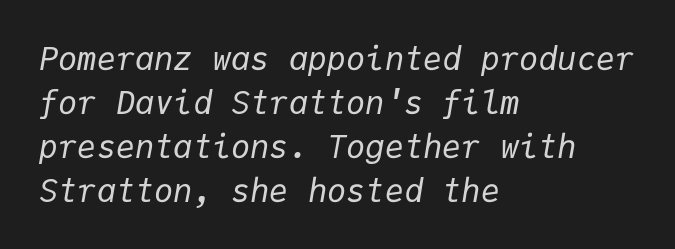
The image shows 32 px regular-weight type, italic (leaning right), monospaced; set left-aligned, normal line spacing (1.37x), normal letter spacing, not underlined; low stroke contrast and a medium x-height.
